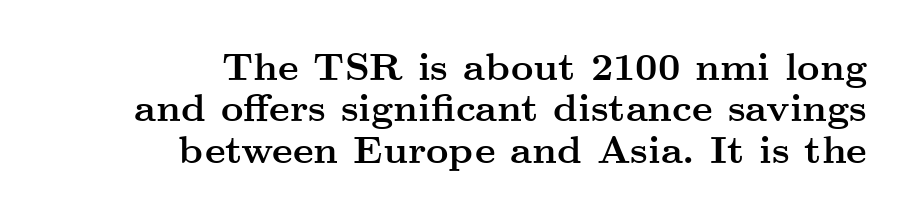
The image shows 39 px semibold, wide serif type, upright; set right-aligned, tight line spacing (1.06x), normal letter spacing, not underlined; medium stroke contrast and a small x-height.
